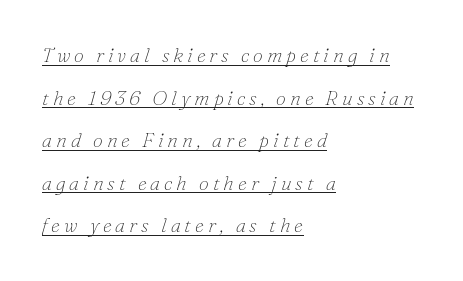
The image shows 20 px text type, italic (leaning right); set left-aligned, loose line spacing (2.13x), unusually wide letter spacing (+0.2 em), underlined.
